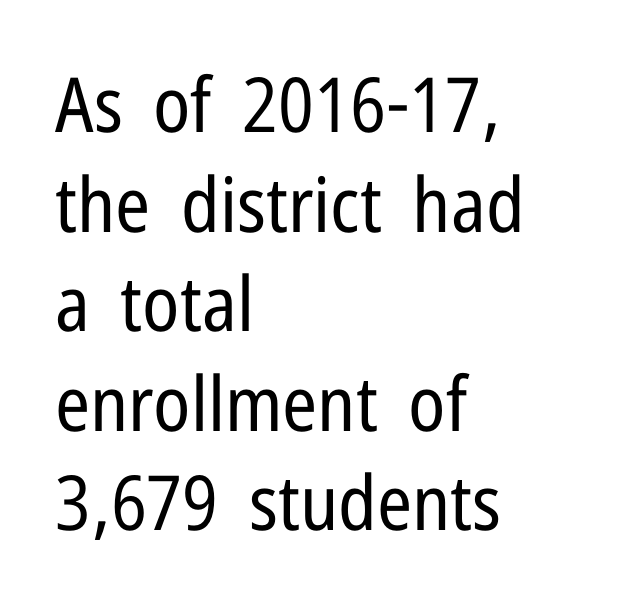
Q: Is the text bold? A: No.
Q: Is the text italic (slanted)? A: No, it is upright.
Q: Is the typeface a serif or a sans-serif typeface? A: Sans-serif.
Q: Is the text underlined? A: No.
Q: How is the paragraph aligned? A: Left-aligned.
Q: Is the spacing between letters normal or unusually wide? A: Normal.
Q: Is the spacing between lines tight, normal or loose? A: Normal.
Q: Width (condensed, normal, or wide)? A: Condensed.
Q: Stroke contrast? A: Low.
Q: x-height? A: Medium.
Q: Monospaced? A: No.
